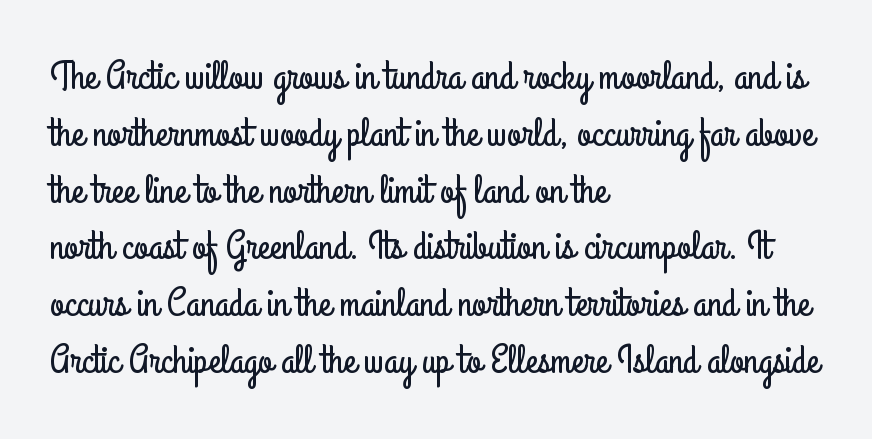
Q: Is the typeface a serif or a sans-serif typeface? A: Sans-serif.
Q: Is the text underlined? A: No.
Q: How is the paragraph aligned? A: Left-aligned.
Q: Is the spacing between letters normal or unusually wide? A: Normal.
Q: Is the spacing between lines tight, normal or loose? A: Normal.
Q: Width (condensed, normal, or wide)? A: Condensed.
Q: Stroke contrast? A: Low.
Q: x-height? A: Small.
Q: Monospaced? A: No.
